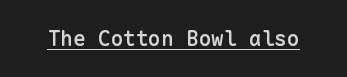
Upright lettering throughout. Nothing unusual about the tracking: characters are spaced as the font intends. This sample carries an underscore along the baseline area. How heavy is the stroke? Medium-heavy — a semibold, shy of bold.
